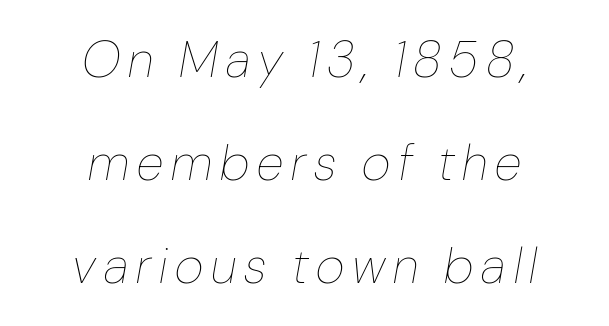
{"italic": "yes", "lean": "right", "slant_degrees": 10, "bold": "no", "weight": "thin", "width": "condensed", "stroke_contrast": "low", "x_height": "medium", "monospaced": "no", "underline": "no", "align": "center", "line_spacing": "loose", "line_spacing_ratio": 2.06, "glyph_px": 50}
